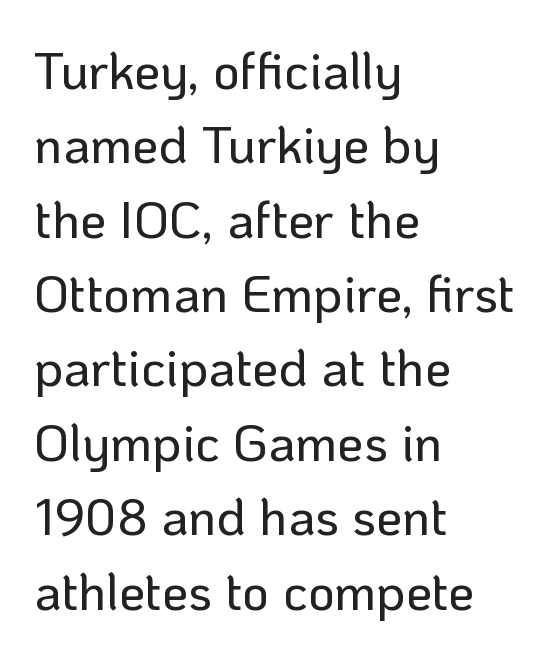
Clear beneath every line of the passage. Where is the straight margin? On the left. Regular leading. Do the characters align in a grid? No, the font is proportional. Observe the absence of serifs on each vertical stroke in this sample. Quick note: not italic, upright.
